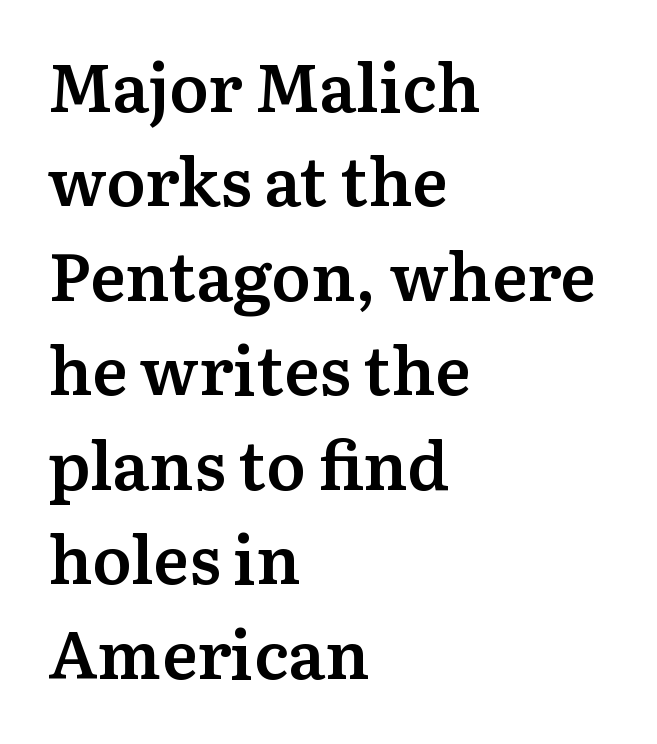
The image shows 67 px semibold serif type, upright; set left-aligned, normal line spacing (1.41x), normal letter spacing, not underlined; medium stroke contrast and a medium x-height.
